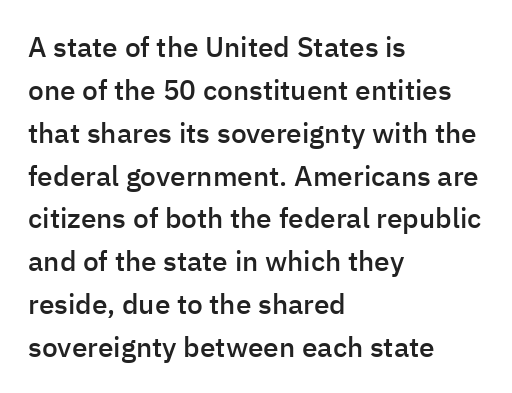
Q: Is the text bold? A: Semi-bold.
Q: Is the text italic (slanted)? A: No, it is upright.
Q: Is the typeface a serif or a sans-serif typeface? A: Sans-serif.
Q: Is the text underlined? A: No.
Q: How is the paragraph aligned? A: Left-aligned.
Q: Is the spacing between letters normal or unusually wide? A: Normal.
Q: Is the spacing between lines tight, normal or loose? A: Normal.
Q: Width (condensed, normal, or wide)? A: Normal.
Q: Stroke contrast? A: Low.
Q: x-height? A: Medium.
Q: Monospaced? A: No.
